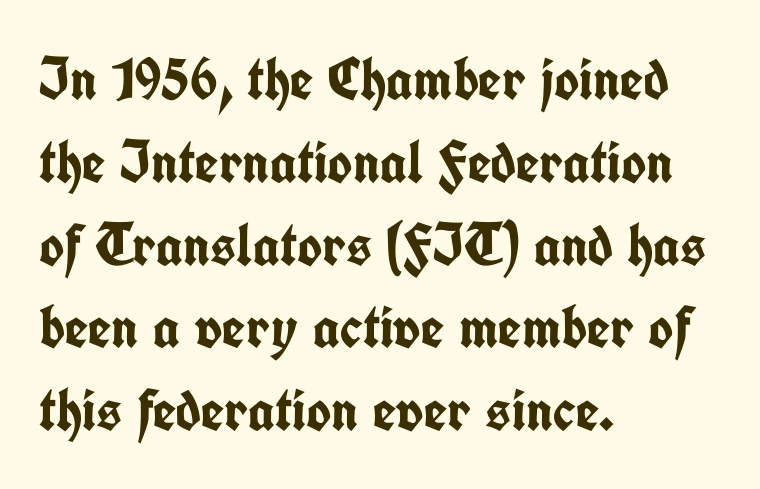
The image shows 60 px semibold, condensed sans-serif type, upright; set left-aligned, normal line spacing (1.38x), normal letter spacing, not underlined; low stroke contrast and a medium x-height.
